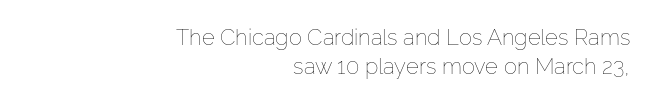
Q: Is the text bold? A: No.
Q: Is the text italic (slanted)? A: No, it is upright.
Q: Is the text underlined? A: No.
Q: How is the paragraph aligned? A: Right-aligned.
Q: Is the spacing between letters normal or unusually wide? A: Normal.
Q: Is the spacing between lines tight, normal or loose? A: Normal.
